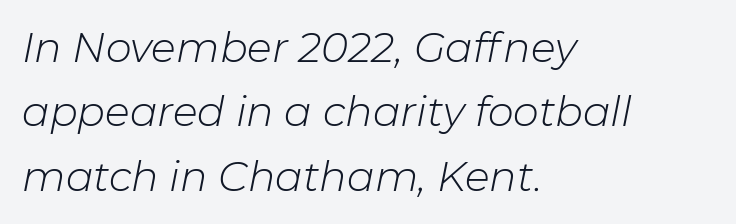
The image shows 41 px light type, italic (leaning right); set left-aligned, normal line spacing (1.57x), normal letter spacing, not underlined; low stroke contrast and a medium x-height.
